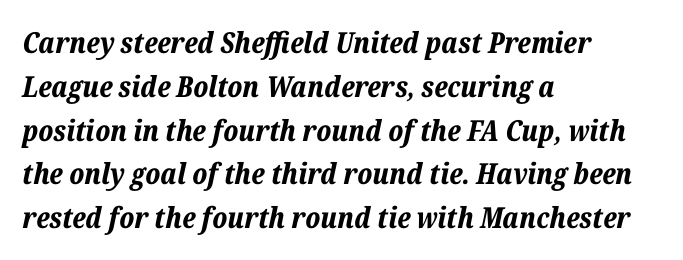
Strokes here are thick enough to call this a true bold. The paragraph shown leans on its left margin. Short note: letters normally spaced. This sample has the flowing, uneven cadence of proportional lettering.
